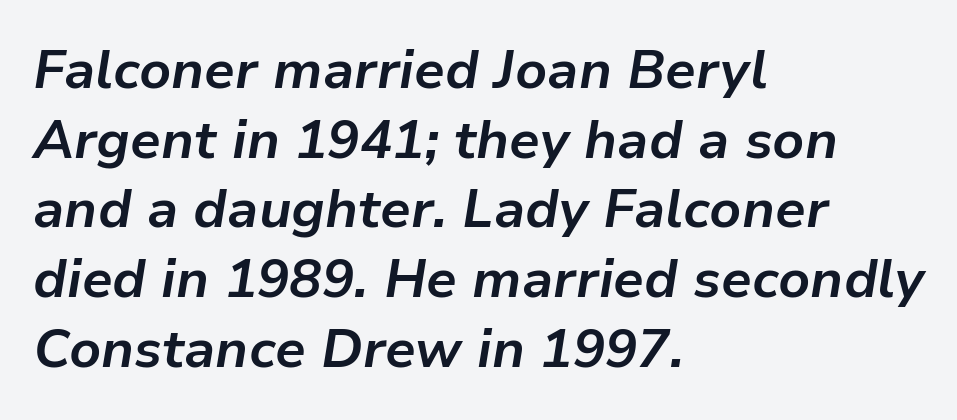
The image shows 54 px bold type, italic (leaning right); set left-aligned, normal line spacing (1.29x), normal letter spacing, not underlined; low stroke contrast and a medium x-height.
